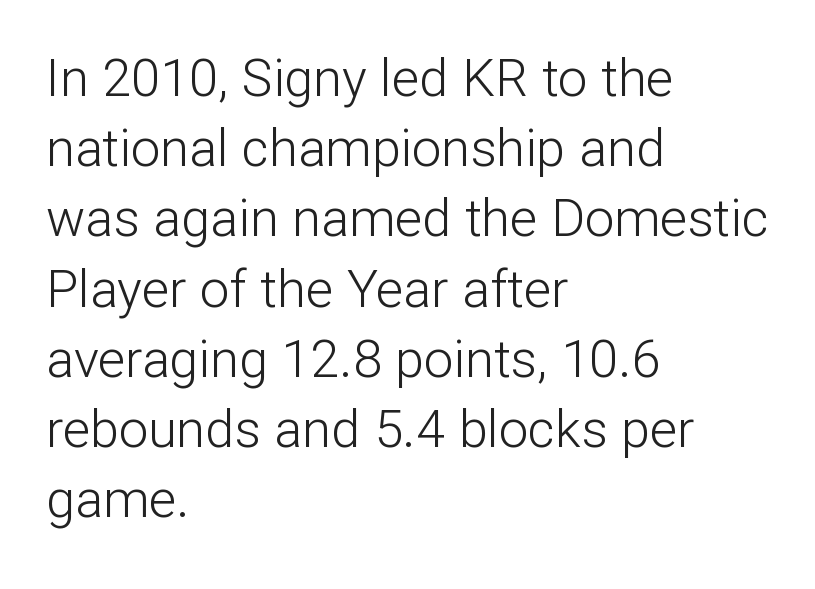
Q: Is the text bold? A: No.
Q: Is the text italic (slanted)? A: No, it is upright.
Q: Is the typeface a serif or a sans-serif typeface? A: Sans-serif.
Q: Is the text underlined? A: No.
Q: How is the paragraph aligned? A: Left-aligned.
Q: Is the spacing between letters normal or unusually wide? A: Normal.
Q: Is the spacing between lines tight, normal or loose? A: Normal.
Q: Width (condensed, normal, or wide)? A: Normal.
Q: Stroke contrast? A: Low.
Q: x-height? A: Medium.
Q: Monospaced? A: No.
